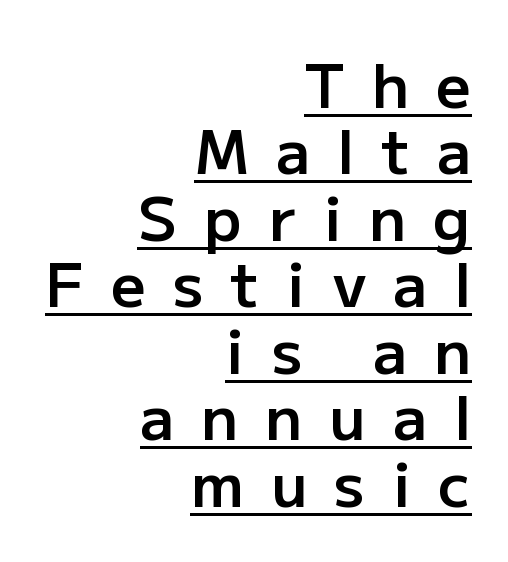
The image shows 61 px semibold sans-serif type, upright; set right-aligned, tight line spacing (1.09x), unusually wide letter spacing (+0.44 em), underlined; low stroke contrast and a medium x-height.
